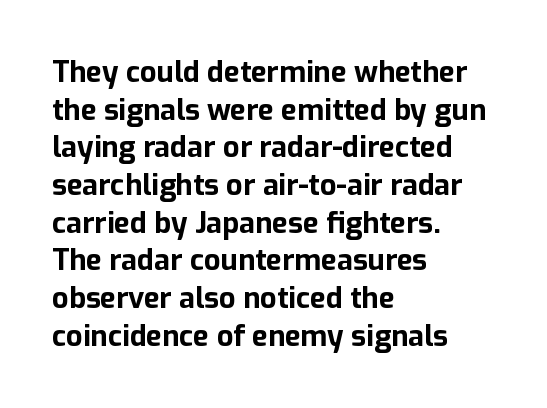
Q: Is the text bold? A: Yes.
Q: Is the text italic (slanted)? A: No, it is upright.
Q: Is the typeface a serif or a sans-serif typeface? A: Sans-serif.
Q: Is the text underlined? A: No.
Q: How is the paragraph aligned? A: Left-aligned.
Q: Is the spacing between letters normal or unusually wide? A: Normal.
Q: Is the spacing between lines tight, normal or loose? A: Normal.
Q: Width (condensed, normal, or wide)? A: Normal.
Q: Stroke contrast? A: Low.
Q: x-height? A: Medium.
Q: Monospaced? A: No.
